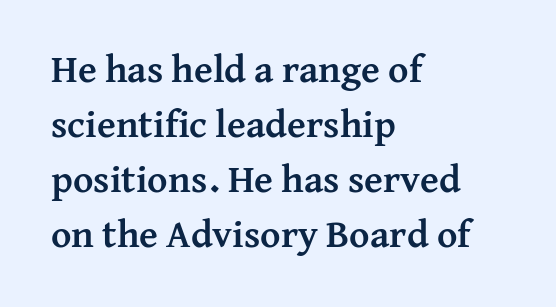
{"serif": "yes", "italic": "no", "bold": "yes", "weight": "semibold", "width": "normal", "stroke_contrast": "medium", "x_height": "medium", "monospaced": "no", "underline": "no", "align": "left", "line_spacing": "normal", "line_spacing_ratio": 1.41, "letter_spacing": "normal", "letter_spacing_em": 0.0, "glyph_px": 39}
